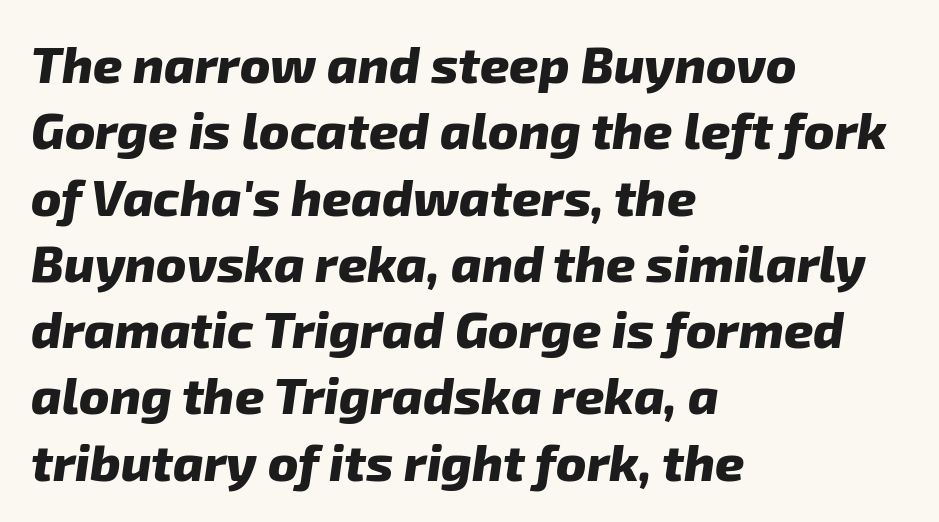
{"serif": "no", "bold": "yes", "weight": "heavy", "width": "normal", "stroke_contrast": "low", "x_height": "medium", "monospaced": "no", "underline": "no", "align": "left", "line_spacing": "normal", "line_spacing_ratio": 1.3, "letter_spacing": "normal", "letter_spacing_em": 0.0, "glyph_px": 51}
